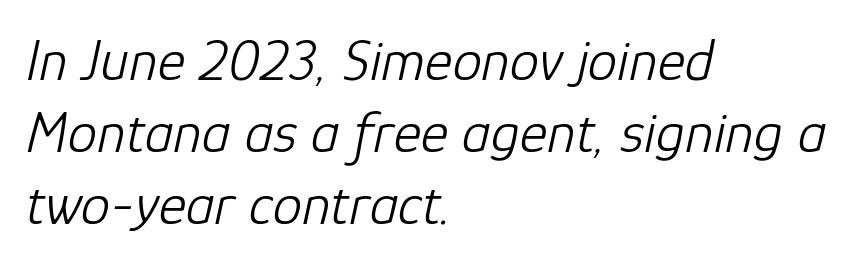
{"italic": "yes", "lean": "right", "slant_degrees": 12, "bold": "no", "weight": "light", "width": "normal", "stroke_contrast": "low", "x_height": "medium", "monospaced": "no", "underline": "no", "align": "left", "line_spacing_ratio": 1.22, "letter_spacing": "normal", "letter_spacing_em": 0.0, "glyph_px": 59}
